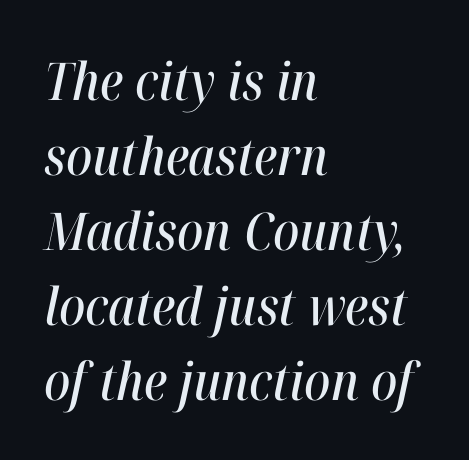
Q: Is the text italic (slanted)? A: Yes, it leans right by about 12 degrees.
Q: Is the text underlined? A: No.
Q: How is the paragraph aligned? A: Left-aligned.
Q: Is the spacing between letters normal or unusually wide? A: Normal.
Q: Is the spacing between lines tight, normal or loose? A: Normal.
Q: Width (condensed, normal, or wide)? A: Condensed.
Q: Stroke contrast? A: High.
Q: x-height? A: Medium.
Q: Monospaced? A: No.
